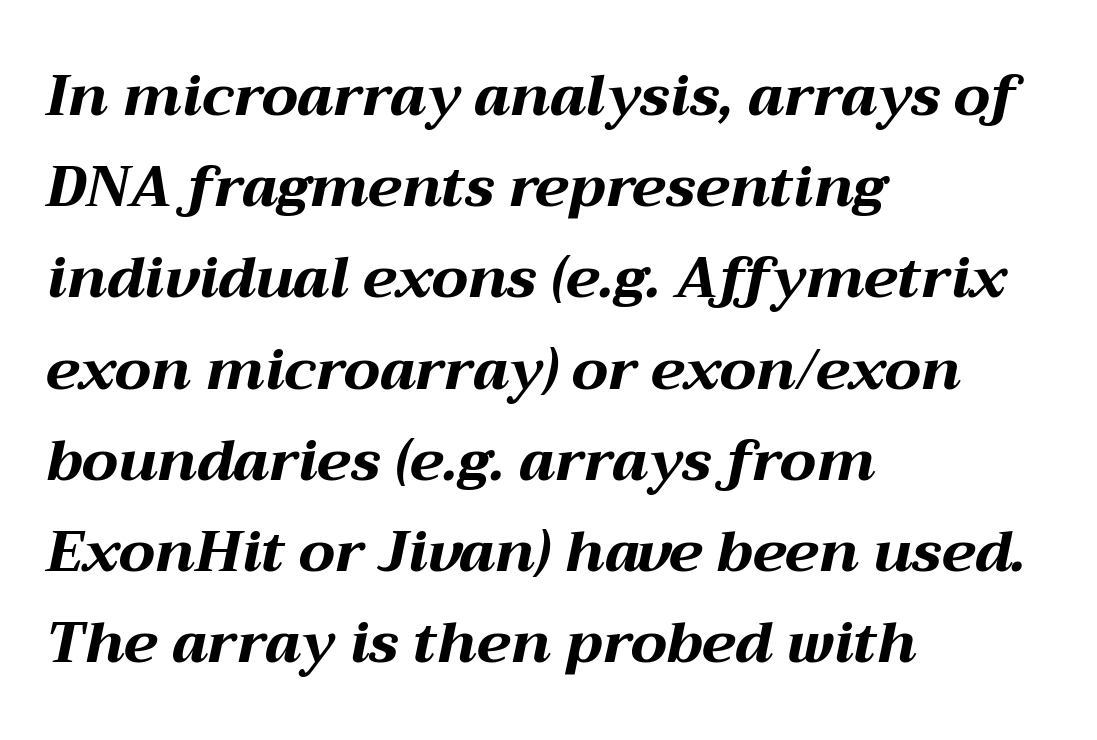
Does the weight exceed regular? Yes, all the way to bold. The gap between lines stays unmarked. The lines in this sample share a left origin and differ only in where they stop. Compared with typical body copy, the letter spacing here is the same.
